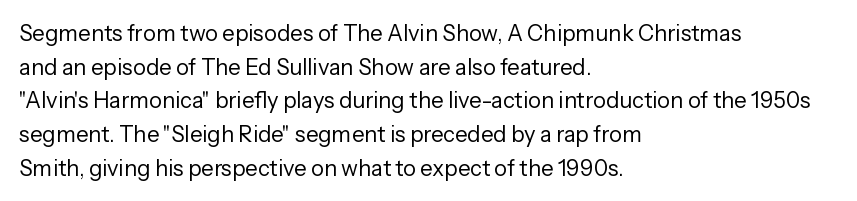
{"italic": "no", "bold": "no", "underline": "no", "align": "left", "line_spacing": "normal", "line_spacing_ratio": 1.53, "letter_spacing": "normal", "letter_spacing_em": 0.0, "glyph_px": 22}
